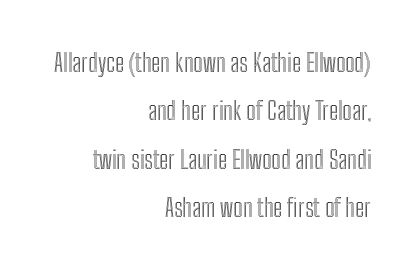
Q: Is the text italic (slanted)? A: No, it is upright.
Q: Is the text underlined? A: No.
Q: How is the paragraph aligned? A: Right-aligned.
Q: Is the spacing between letters normal or unusually wide? A: Normal.
Q: Is the spacing between lines tight, normal or loose? A: Loose.
